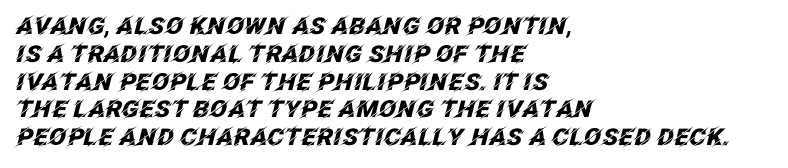
The image shows 23 px bold type, italic (leaning right); set left-aligned, line spacing 1.21x, normal letter spacing, not underlined.
